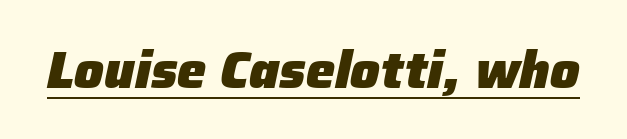
{"italic": "yes", "lean": "right", "slant_degrees": 12, "bold": "yes", "weight": "heavy", "width": "normal", "stroke_contrast": "low", "x_height": "medium", "monospaced": "no", "underline": "yes", "letter_spacing": "normal", "letter_spacing_em": 0.0, "glyph_px": 52}
